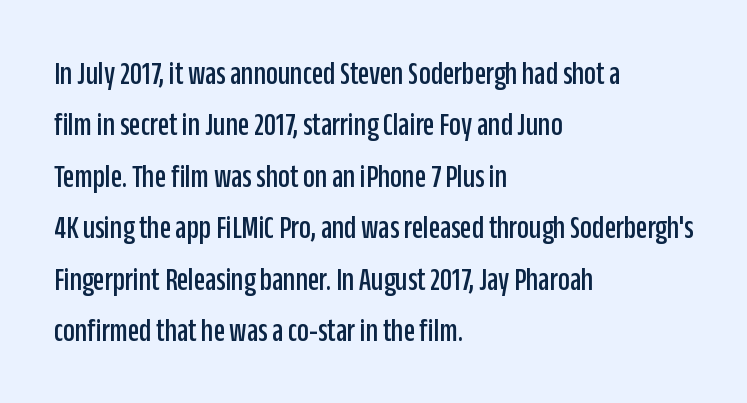
Q: Is the text italic (slanted)? A: No, it is upright.
Q: Is the typeface a serif or a sans-serif typeface? A: Sans-serif.
Q: Is the text underlined? A: No.
Q: How is the paragraph aligned? A: Left-aligned.
Q: Is the spacing between letters normal or unusually wide? A: Normal.
Q: Is the spacing between lines tight, normal or loose? A: Normal.
Q: Width (condensed, normal, or wide)? A: Condensed.
Q: Stroke contrast? A: Low.
Q: x-height? A: Large.
Q: Monospaced? A: No.
